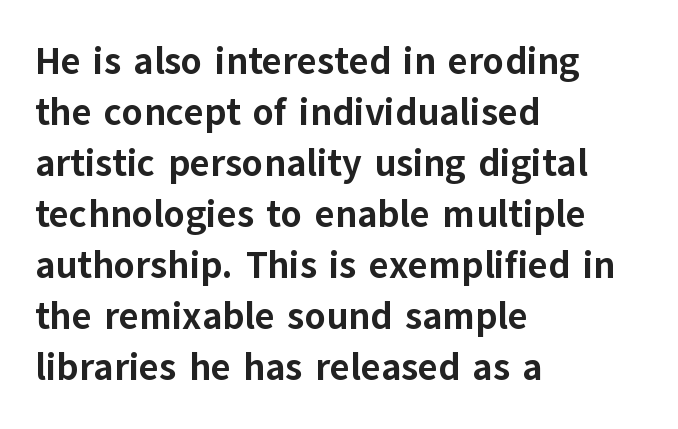
The image shows 38 px bold sans-serif type, upright; set left-aligned, normal line spacing (1.34x), normal letter spacing, not underlined; low stroke contrast and a medium x-height.
